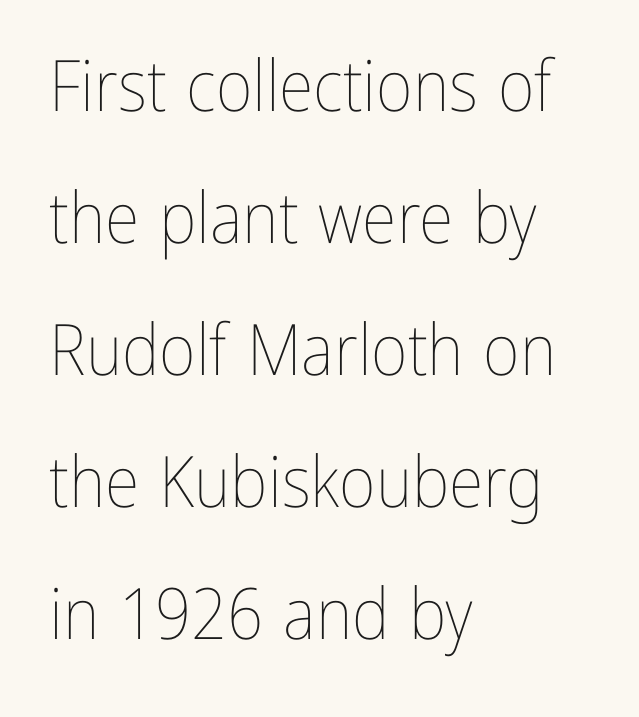
Q: Is the text bold? A: No.
Q: Is the text italic (slanted)? A: No, it is upright.
Q: Is the text underlined? A: No.
Q: How is the paragraph aligned? A: Left-aligned.
Q: Is the spacing between letters normal or unusually wide? A: Normal.
Q: Width (condensed, normal, or wide)? A: Condensed.
Q: Stroke contrast? A: Low.
Q: x-height? A: Medium.
Q: Monospaced? A: No.
